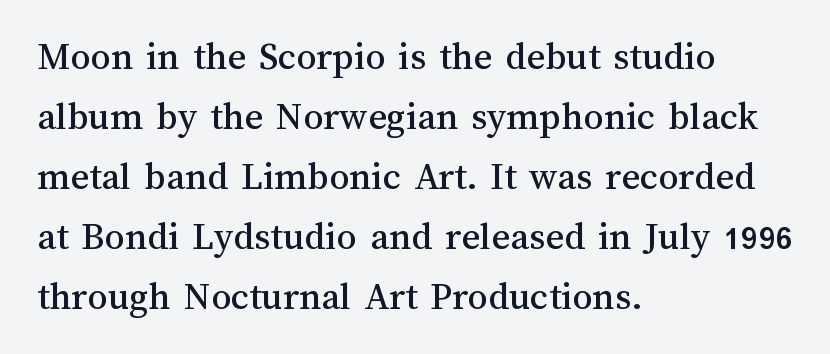
{"italic": "no", "width": "normal", "stroke_contrast": "medium", "x_height": "medium", "monospaced": "no", "underline": "no", "align": "left", "line_spacing": "normal", "line_spacing_ratio": 1.5, "letter_spacing": "normal", "letter_spacing_em": 0.0, "glyph_px": 40}
